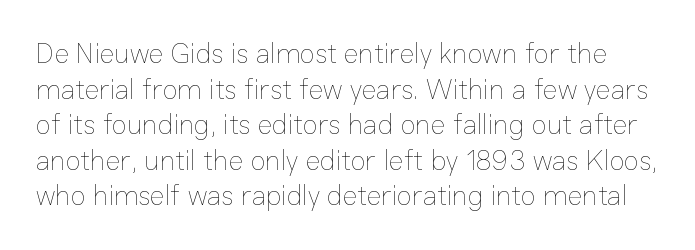
When letters stand straight like this, we call the style roman or upright. Default kerning and tracking; the words read as compact shapes. Heaviness? Minimal to ordinary, like unemphasized prose. The rendering uses natural spacing where letterforms have individual widths. The words here are not underlined.
